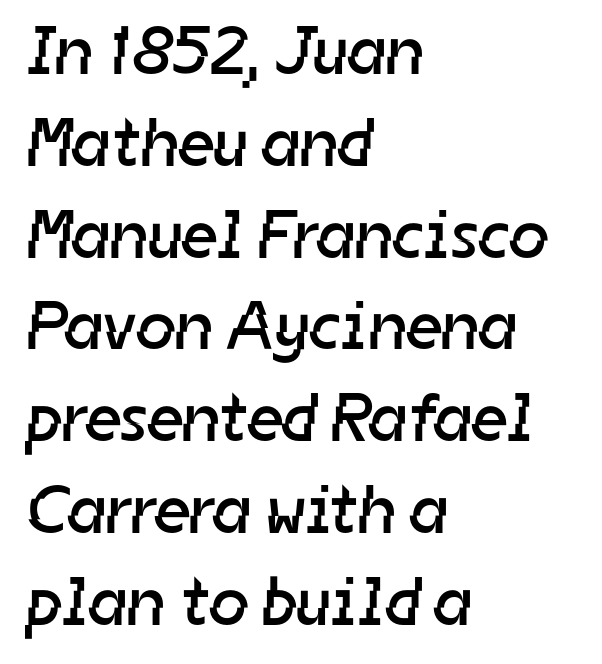
{"serif": "no", "bold": "no", "weight": "regular", "width": "normal", "stroke_contrast": "low", "x_height": "medium", "monospaced": "no", "underline": "no", "align": "left", "line_spacing": "normal", "line_spacing_ratio": 1.33, "letter_spacing": "normal", "letter_spacing_em": 0.0, "glyph_px": 69}
